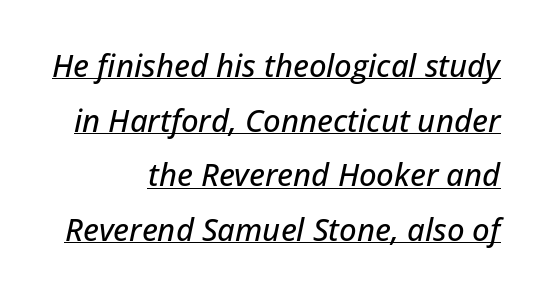
Q: Is the text italic (slanted)? A: Yes, it leans right by about 12 degrees.
Q: Is the text underlined? A: Yes.
Q: How is the paragraph aligned? A: Right-aligned.
Q: Is the spacing between letters normal or unusually wide? A: Normal.
Q: Width (condensed, normal, or wide)? A: Normal.
Q: Stroke contrast? A: Low.
Q: x-height? A: Medium.
Q: Monospaced? A: No.
